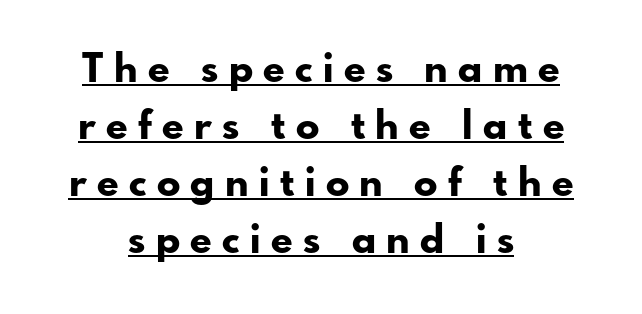
The vertical gap from one line to the next is medium. The rag falls on both sides of this text block equally. How heavy is the stroke? Heavy — this is a bold. Decoration check: the copy is underlined. The letters stand straight up with perfectly vertical stems. A typesetter would call this proportional, since set widths differ per character.
